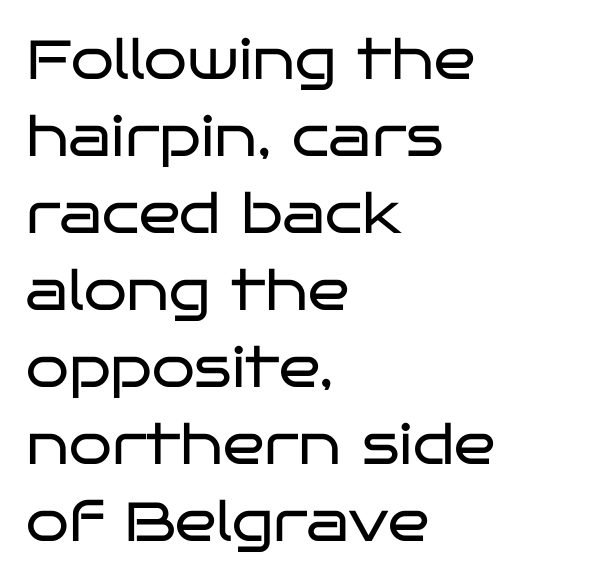
{"serif": "no", "italic": "no", "bold": "no", "weight": "regular", "width": "wide", "stroke_contrast": "low", "x_height": "large", "monospaced": "no", "underline": "no", "align": "left", "line_spacing": "normal", "line_spacing_ratio": 1.4, "letter_spacing": "normal", "letter_spacing_em": 0.0, "glyph_px": 55}
